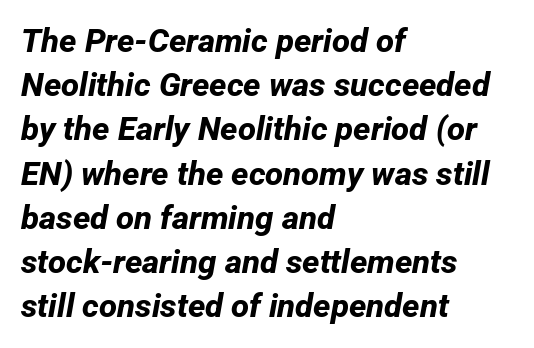
Q: Is the text bold? A: Yes.
Q: Is the typeface a serif or a sans-serif typeface? A: Sans-serif.
Q: Is the text underlined? A: No.
Q: How is the paragraph aligned? A: Left-aligned.
Q: Is the spacing between letters normal or unusually wide? A: Normal.
Q: Is the spacing between lines tight, normal or loose? A: Normal.
Q: Width (condensed, normal, or wide)? A: Normal.
Q: Stroke contrast? A: Low.
Q: x-height? A: Medium.
Q: Monospaced? A: No.
